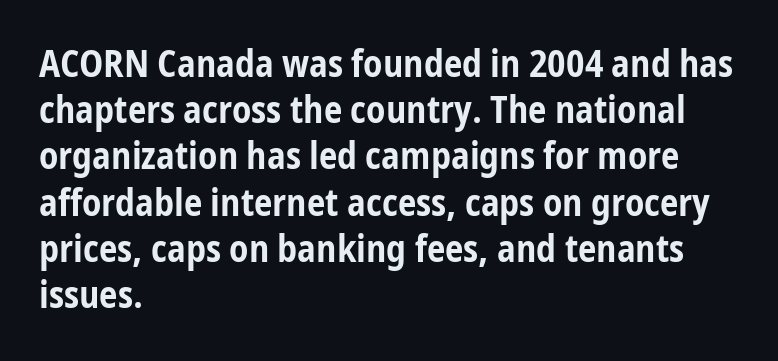
Q: Is the text bold? A: Yes.
Q: Is the text italic (slanted)? A: No, it is upright.
Q: Is the typeface a serif or a sans-serif typeface? A: Sans-serif.
Q: Is the text underlined? A: No.
Q: How is the paragraph aligned? A: Left-aligned.
Q: Is the spacing between letters normal or unusually wide? A: Normal.
Q: Is the spacing between lines tight, normal or loose? A: Normal.
Q: Width (condensed, normal, or wide)? A: Condensed.
Q: Stroke contrast? A: Low.
Q: x-height? A: Medium.
Q: Monospaced? A: No.
